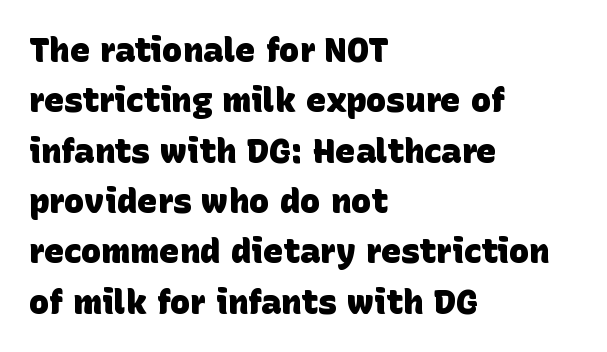
Do the characters align in a grid? No, the font is proportional. The passage shown is not underscored anywhere. Notice how descenders clear the ascenders below comfortably — that's standard leading. Standard letterfit; no display-style spreading of the glyphs.
